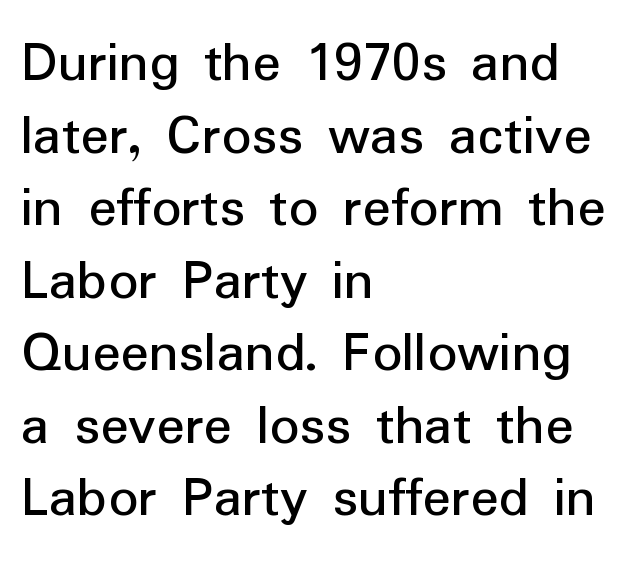
The rendering shows plain stroke endings on the letterforms — a sans-serif design. Every row of glyphs begins at an identical x-position on the left. Do the letters lean? They stand straight. Is the letter spacing exaggerated? No — it looks like the ordinary default. Has an underline been added? It has not. Spacing verdict: proportional, widths tailored to each character.
